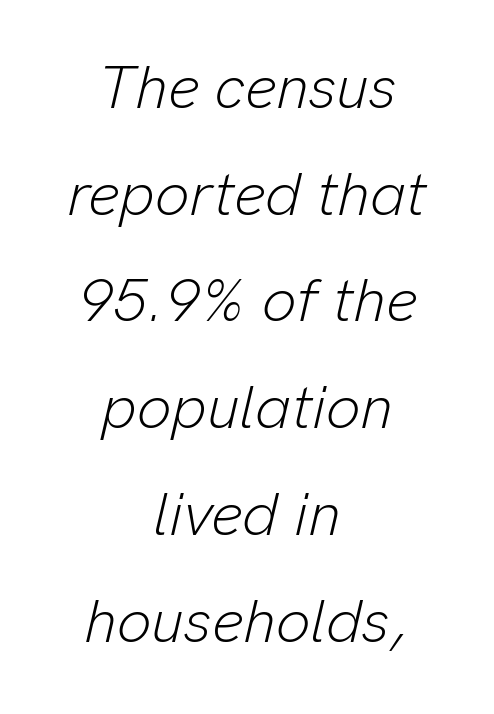
The typeface has the unassuming heft of standard copy or less. The passage shown is typed in a proportional face where columns would drift. Characters follow at the spacing the type designer built in. Check the space under the baseline: it is left empty. Compared with a flush-left layout, this one balances lines on the center instead.
